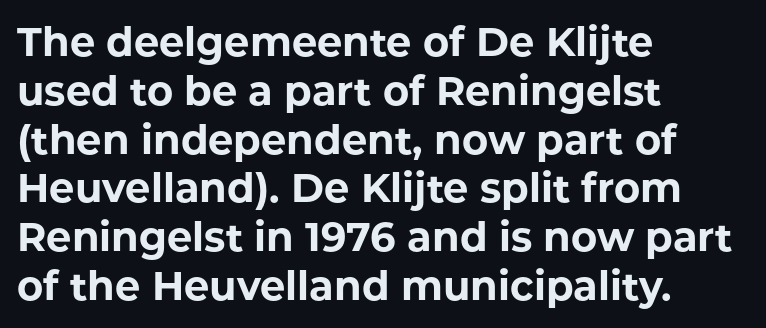
Q: Is the text bold? A: Yes.
Q: Is the text italic (slanted)? A: No, it is upright.
Q: Is the typeface a serif or a sans-serif typeface? A: Sans-serif.
Q: Is the text underlined? A: No.
Q: How is the paragraph aligned? A: Left-aligned.
Q: Is the spacing between letters normal or unusually wide? A: Normal.
Q: Width (condensed, normal, or wide)? A: Normal.
Q: Stroke contrast? A: Low.
Q: x-height? A: Medium.
Q: Monospaced? A: No.
